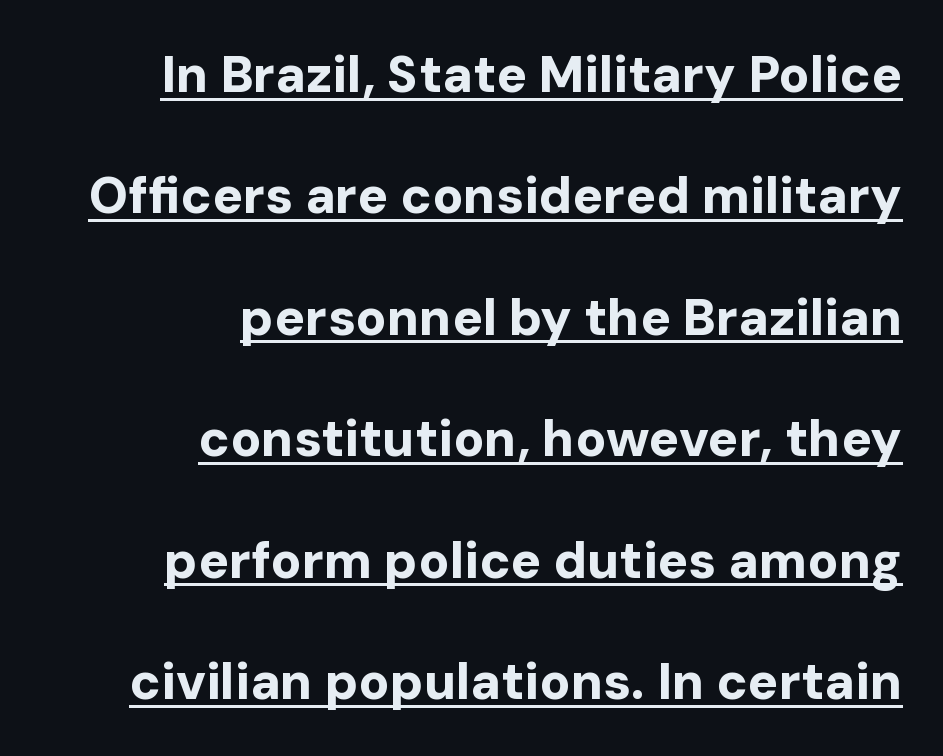
Look at the bottom of the vertical strokes: they stop flat, with no serifs. Does the leading feel generous? Absolutely, it's lavish. The lines are quadded right. Notice how thick the strokes are: this is what a full bold looks like. In terms of letterspacing, this is plain default setting. The passage shown is typed in a proportional face where columns would drift.
